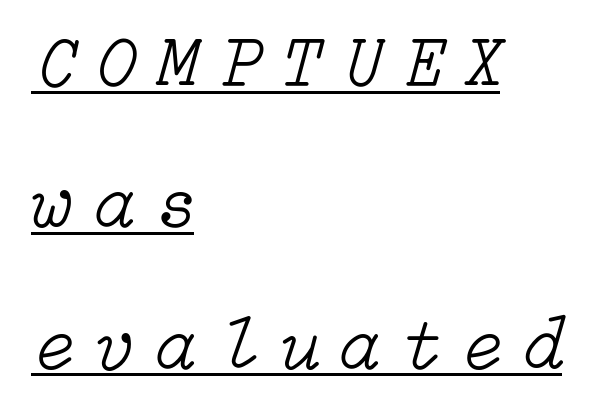
The space between consecutive lines is lavish. Reading down the block, your eye returns to a fixed left position each line. Notice how a bar underscores the lettering throughout. A light-to-regular cut is what we see here. The face used here is rendered with a markedly widened letterfit. There's an unmistakable incline to the writing here.
